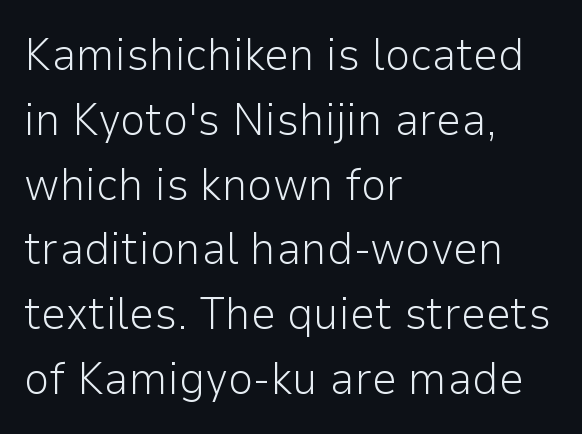
The image shows 45 px light sans-serif type, upright; set left-aligned, normal line spacing (1.44x), normal letter spacing, not underlined; low stroke contrast and a medium x-height.
